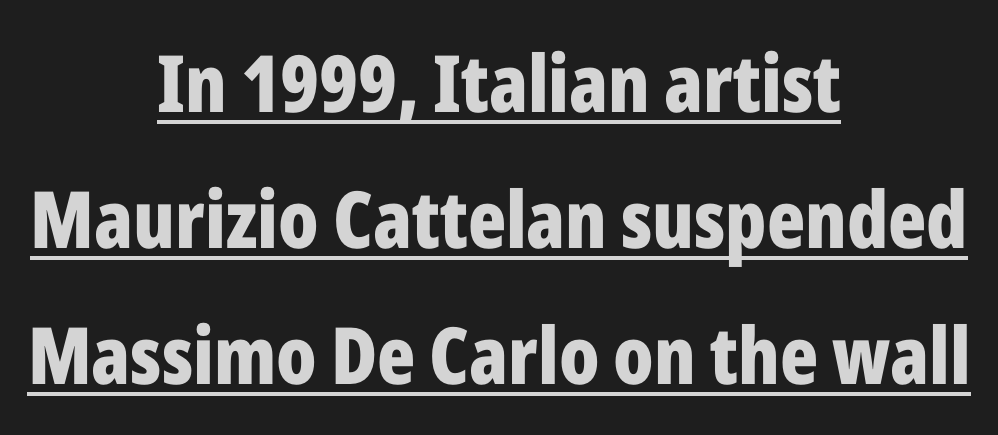
The image shows 79 px bold, condensed sans-serif type, upright; set centered, line spacing 1.72x, normal letter spacing, underlined; low stroke contrast and a medium x-height.
